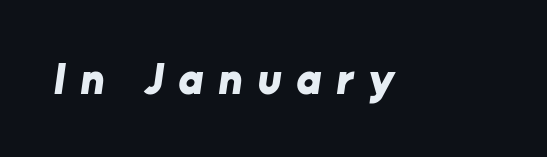
Is this a sans? Yes — the strokes have no serifs. Has an underline been added? It has not. Character widths vary here, with narrow letters taking less room than wide ones. You'd pick this weight for a headline — it's a proper bold. In terms of letterspacing, this is a distinctly airy, spread setting.
